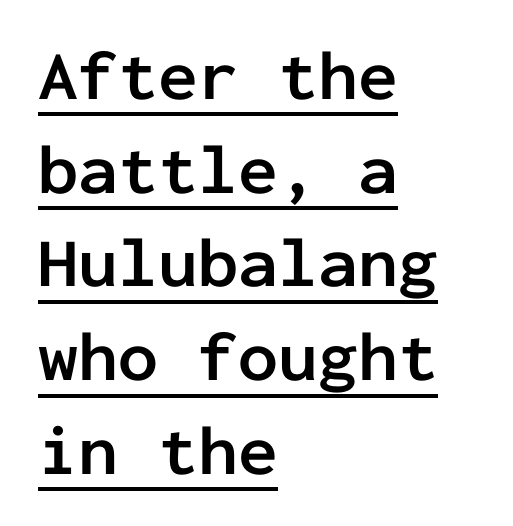
Q: Is the text bold? A: Yes.
Q: Is the text italic (slanted)? A: No, it is upright.
Q: Is the typeface a serif or a sans-serif typeface? A: Sans-serif.
Q: Is the text underlined? A: Yes.
Q: How is the paragraph aligned? A: Left-aligned.
Q: Is the spacing between letters normal or unusually wide? A: Normal.
Q: Is the spacing between lines tight, normal or loose? A: Normal.
Q: Width (condensed, normal, or wide)? A: Normal.
Q: Stroke contrast? A: Low.
Q: x-height? A: Medium.
Q: Monospaced? A: Yes.
